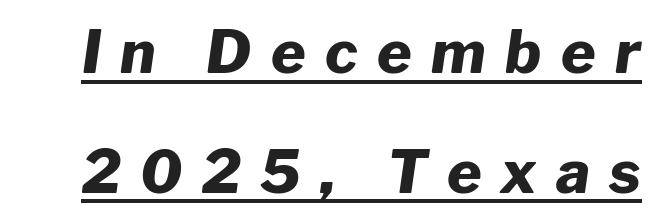
{"italic": "yes", "lean": "right", "slant_degrees": 8, "bold": "yes", "weight": "heavy", "width": "normal", "stroke_contrast": "low", "x_height": "medium", "monospaced": "no", "underline": "yes", "line_spacing": "loose", "line_spacing_ratio": 2.03, "letter_spacing": "wide", "letter_spacing_em": 0.33, "glyph_px": 59}
